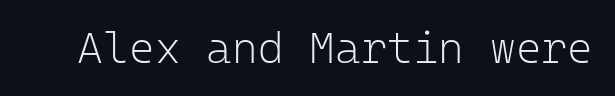
Q: Is the text bold? A: No.
Q: Is the text italic (slanted)? A: No, it is upright.
Q: Is the typeface a serif or a sans-serif typeface? A: Sans-serif.
Q: Is the text underlined? A: No.
Q: Is the spacing between letters normal or unusually wide? A: Normal.
Q: Width (condensed, normal, or wide)? A: Normal.
Q: Stroke contrast? A: Low.
Q: x-height? A: Medium.
Q: Monospaced? A: Yes.
